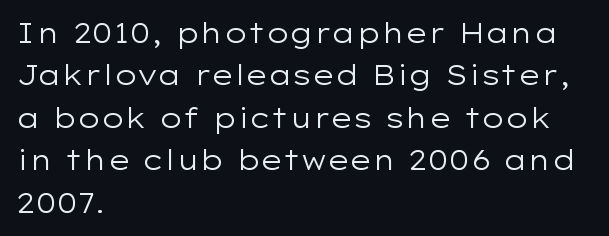
{"italic": "no", "bold": "no", "underline": "no", "align": "left", "line_spacing": "normal", "line_spacing_ratio": 1.57, "letter_spacing": "normal", "letter_spacing_em": 0.0, "glyph_px": 27}
